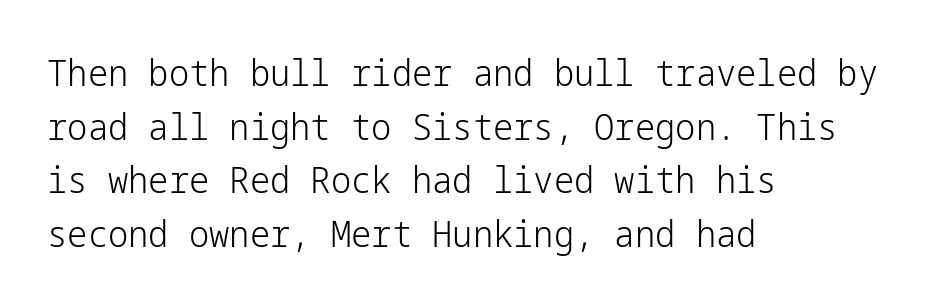
{"serif": "no", "italic": "no", "bold": "no", "weight": "light", "width": "normal", "stroke_contrast": "low", "x_height": "medium", "underline": "no", "align": "left", "line_spacing": "normal", "line_spacing_ratio": 1.49, "letter_spacing": "normal", "letter_spacing_em": 0.0, "glyph_px": 36}
